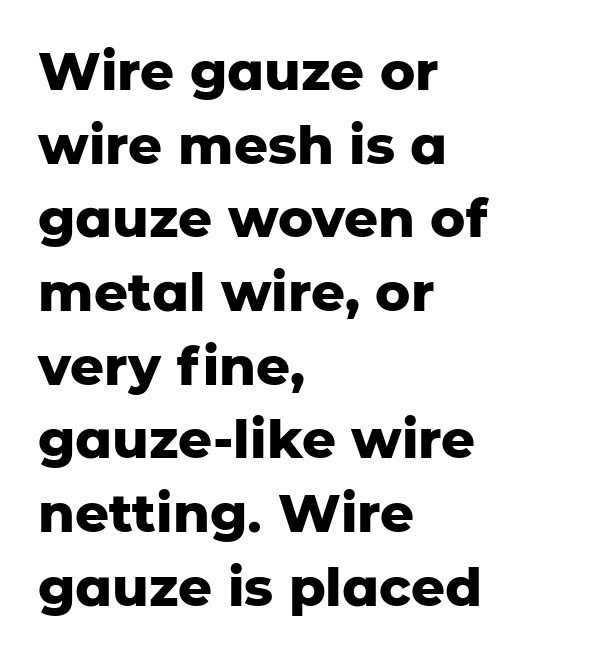
The image shows 53 px heavy sans-serif type, upright; set left-aligned, normal line spacing (1.39x), normal letter spacing, not underlined; low stroke contrast and a medium x-height.
